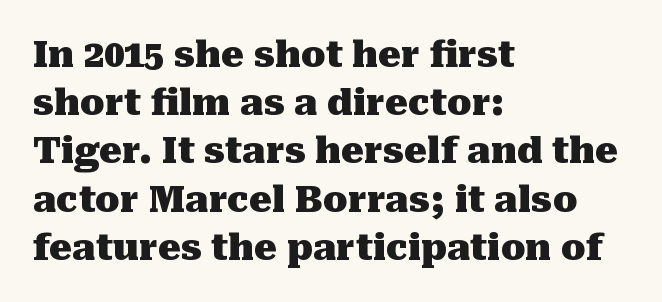
{"serif": "yes", "italic": "no", "bold": "yes", "weight": "heavy", "width": "normal", "stroke_contrast": "medium", "x_height": "medium", "monospaced": "no", "underline": "no", "align": "left", "line_spacing": "normal", "line_spacing_ratio": 1.34, "letter_spacing": "normal", "letter_spacing_em": 0.0, "glyph_px": 36}
